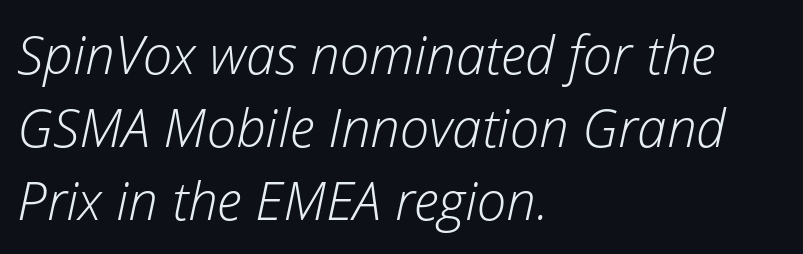
{"italic": "yes", "lean": "right", "slant_degrees": 12, "bold": "no", "weight": "light", "width": "normal", "stroke_contrast": "low", "x_height": "medium", "monospaced": "no", "underline": "no", "align": "left", "line_spacing": "normal", "line_spacing_ratio": 1.38, "letter_spacing": "normal", "letter_spacing_em": 0.0, "glyph_px": 53}
